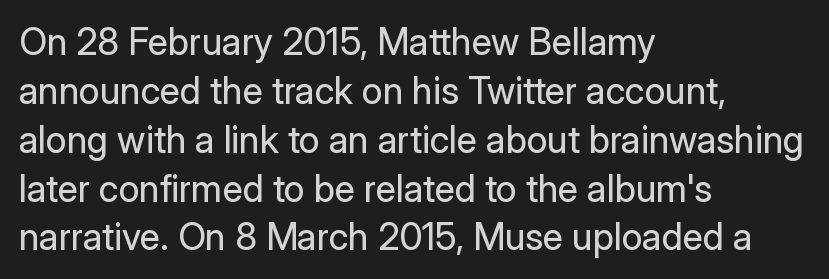
{"serif": "no", "italic": "no", "bold": "no", "weight": "regular", "width": "normal", "stroke_contrast": "low", "x_height": "medium", "monospaced": "no", "underline": "no", "align": "left", "line_spacing": "normal", "line_spacing_ratio": 1.32, "letter_spacing": "normal", "letter_spacing_em": 0.0, "glyph_px": 37}
